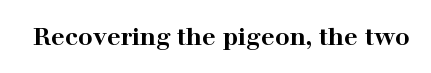
The image shows 24 px bold type, upright; set normal letter spacing, not underlined.
